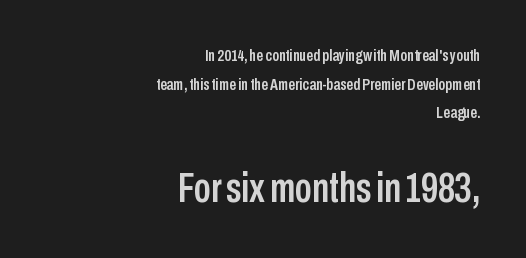
The image shows 42 px condensed sans-serif type, upright; set right-aligned, normal line spacing (1.68x), normal letter spacing, not underlined; the second (bottom) block is 2.47x larger; low stroke contrast and a medium x-height.
